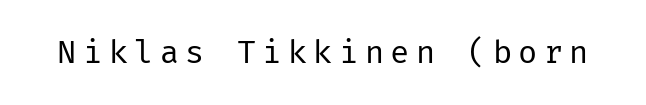
The image shows 32 px regular-weight sans-serif type, upright; set unusually wide letter spacing (+0.2 em), not underlined; low stroke contrast and a medium x-height.
